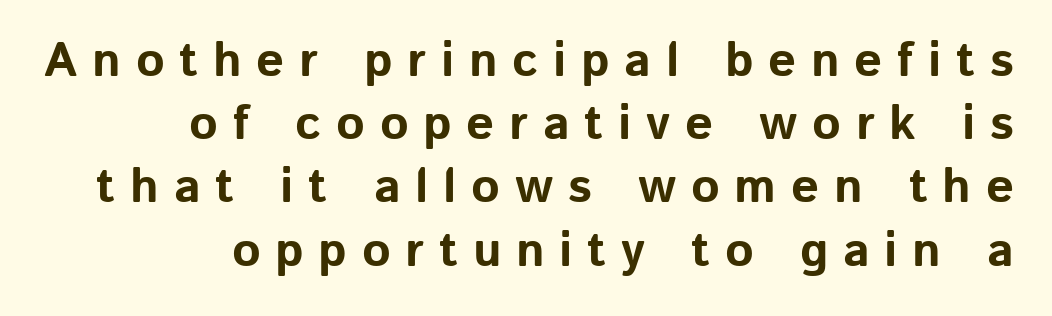
Each new line begins a customary step beneath the previous one. Each row of text sits above clean, open space. Where is the straight margin? On the right. Does the weight exceed regular? Yes, all the way to bold. The tracking reads as deliberately expanded to a designer's eye.
